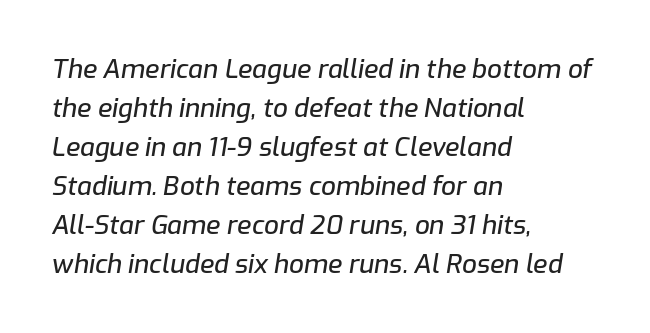
The image shows 26 px text type, italic (leaning right); set left-aligned, normal line spacing (1.5x), normal letter spacing, not underlined.
